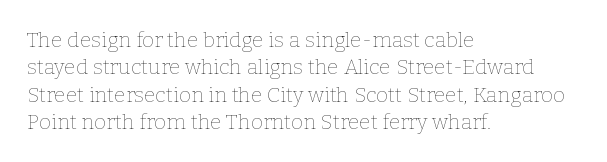
Q: Is the text bold? A: No.
Q: Is the text italic (slanted)? A: No, it is upright.
Q: Is the text underlined? A: No.
Q: How is the paragraph aligned? A: Left-aligned.
Q: Is the spacing between letters normal or unusually wide? A: Normal.
Q: Is the spacing between lines tight, normal or loose? A: Normal.
